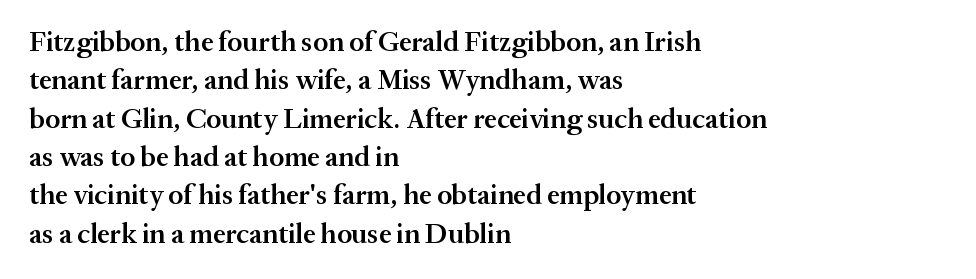
{"serif": "yes", "italic": "no", "bold": "semi", "weight": "semibold", "width": "normal", "stroke_contrast": "medium", "x_height": "medium", "monospaced": "no", "underline": "no", "align": "left", "line_spacing": "normal", "line_spacing_ratio": 1.37, "letter_spacing": "normal", "letter_spacing_em": 0.0, "glyph_px": 28}
